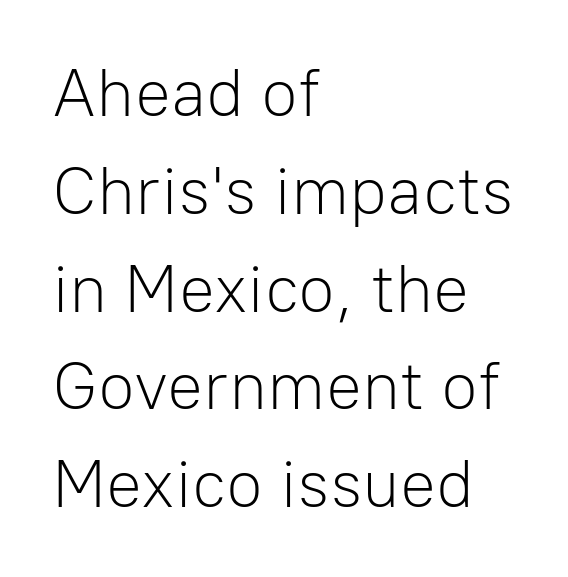
The typesetting does not lean heavy: it is not bold. You could not count columns in this text — the font is proportionally spaced. This rendering features lettering with no underline. The type sits square on the baseline with zero lean. Letter spacing: default. The rag falls on the right side of this text block.
